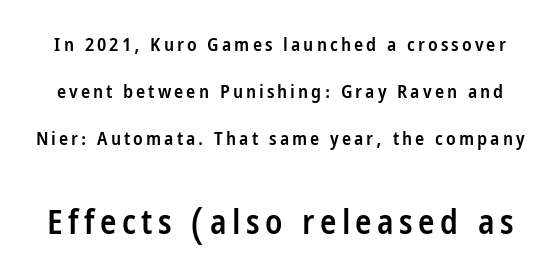
The passage shown begins with its smaller block and ends with its larger one. Look at the bottom of the vertical strokes: they stop flat, with no serifs. Set as a demibold, roughly 600 on the weight scale. Nobody drew a line under any word here. These lines are rendered in a variable-pitch font. The axis of the letterforms is exactly vertical.
